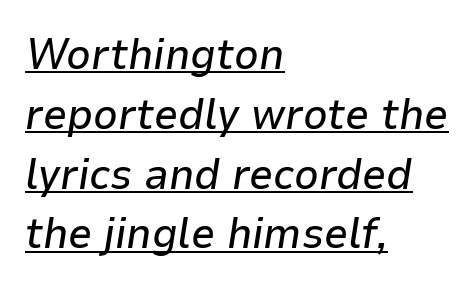
Q: Is the text italic (slanted)? A: Yes, it leans right by about 9 degrees.
Q: Is the text underlined? A: Yes.
Q: How is the paragraph aligned? A: Left-aligned.
Q: Is the spacing between letters normal or unusually wide? A: Normal.
Q: Is the spacing between lines tight, normal or loose? A: Normal.
Q: Width (condensed, normal, or wide)? A: Normal.
Q: Stroke contrast? A: Low.
Q: x-height? A: Medium.
Q: Monospaced? A: No.
